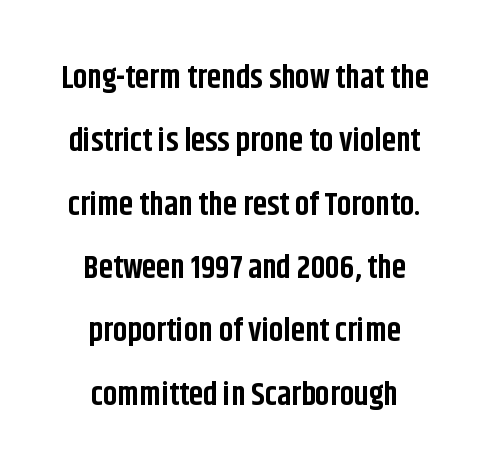
The image shows 32 px bold, condensed sans-serif type, upright; set centered, loose line spacing (1.98x), normal letter spacing, not underlined; low stroke contrast and a large x-height.
